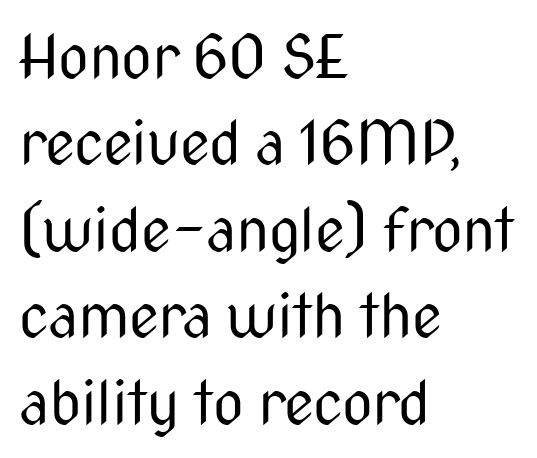
The image shows 60 px regular-weight, condensed sans-serif type, upright; set left-aligned, normal line spacing (1.44x), normal letter spacing, not underlined; medium stroke contrast and a medium x-height.
